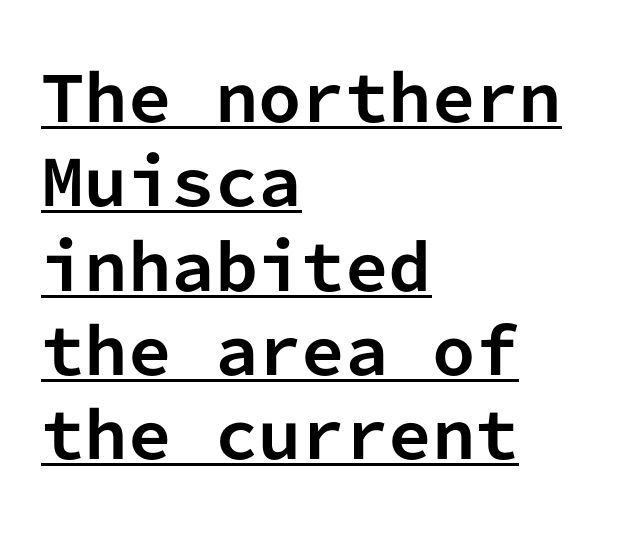
The image shows 62 px bold sans-serif type, upright, monospaced; set left-aligned, normal line spacing (1.36x), normal letter spacing, underlined; low stroke contrast and a medium x-height.
